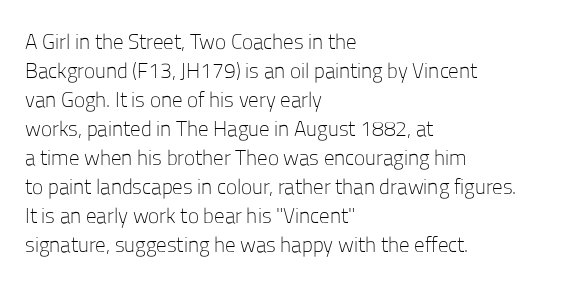
The image shows 21 px text type, upright; set left-aligned, normal line spacing (1.38x), normal letter spacing, not underlined.
